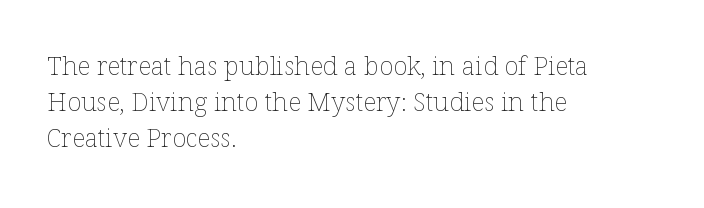
The image shows 26 px text type, upright; set left-aligned, normal line spacing (1.38x), normal letter spacing, not underlined.
